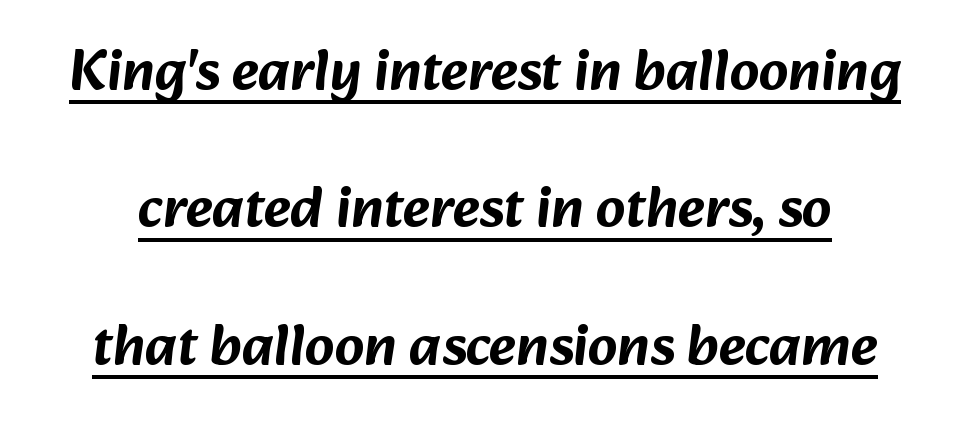
Each letter keeps its own natural width here, so spacing adapts to shape. Notice the wide empty band between every row — that's loose leading. This rendering leaves character spacing at its baseline value. Has an underline been added? It has. In terms of letterform style, serifs are entirely absent.
